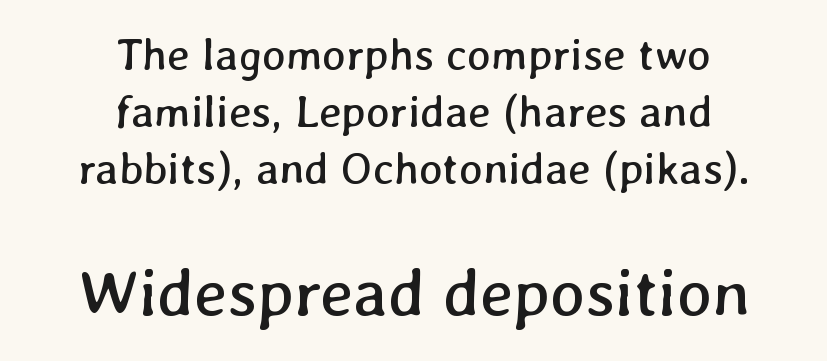
Q: Is the text bold? A: No.
Q: Is the text underlined? A: No.
Q: How is the paragraph aligned? A: Centered.
Q: Is the spacing between letters normal or unusually wide? A: Normal.
Q: Is the spacing between lines tight, normal or loose? A: Normal.
Q: Which block of text is set in a larger size, the first (top) or the second (bottom)? A: The second (bottom) one.
Q: Width (condensed, normal, or wide)? A: Normal.
Q: Stroke contrast? A: Low.
Q: x-height? A: Medium.
Q: Monospaced? A: No.
